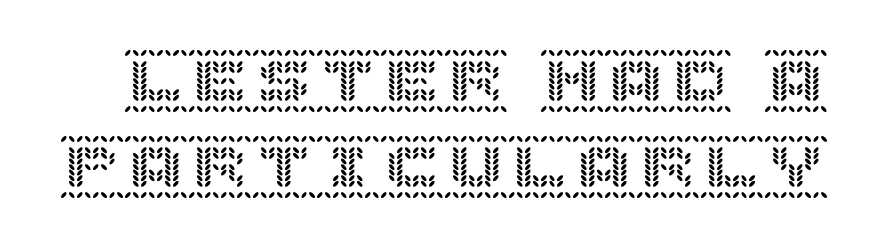
The image shows 64 px text type, upright; set normal line spacing (1.34x), normal letter spacing, not underlined; a large x-height.
